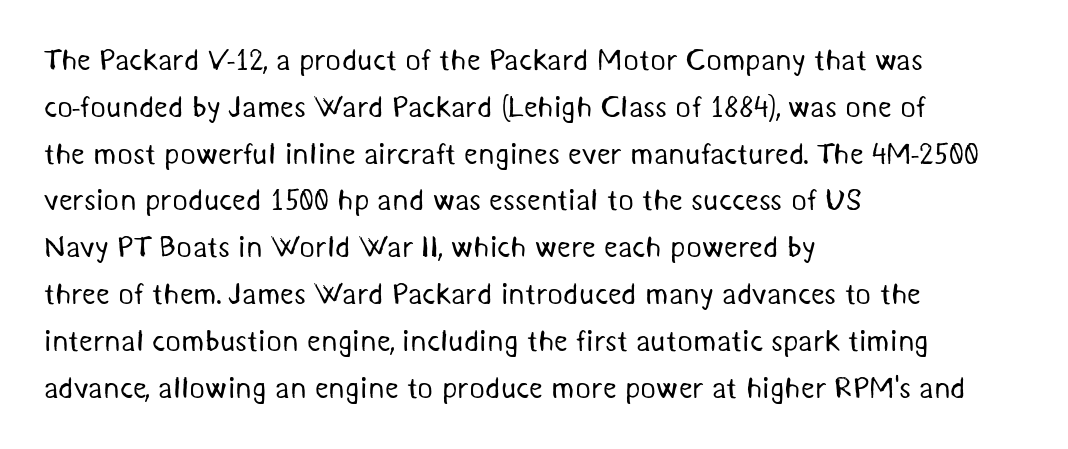
{"serif": "no", "bold": "no", "weight": "regular", "width": "normal", "stroke_contrast": "medium", "x_height": "medium", "monospaced": "no", "underline": "no", "align": "left", "line_spacing": "normal", "line_spacing_ratio": 1.56, "letter_spacing": "normal", "letter_spacing_em": 0.0, "glyph_px": 30}
